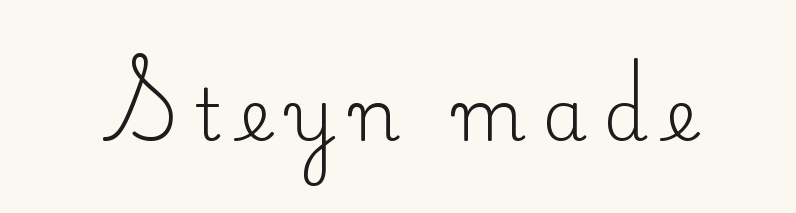
Q: Is the text bold? A: No.
Q: Is the text italic (slanted)? A: No, it is upright.
Q: Is the text underlined? A: No.
Q: Is the spacing between letters normal or unusually wide? A: Unusually wide.
Q: Width (condensed, normal, or wide)? A: Normal.
Q: Stroke contrast? A: Low.
Q: x-height? A: Small.
Q: Monospaced? A: No.
